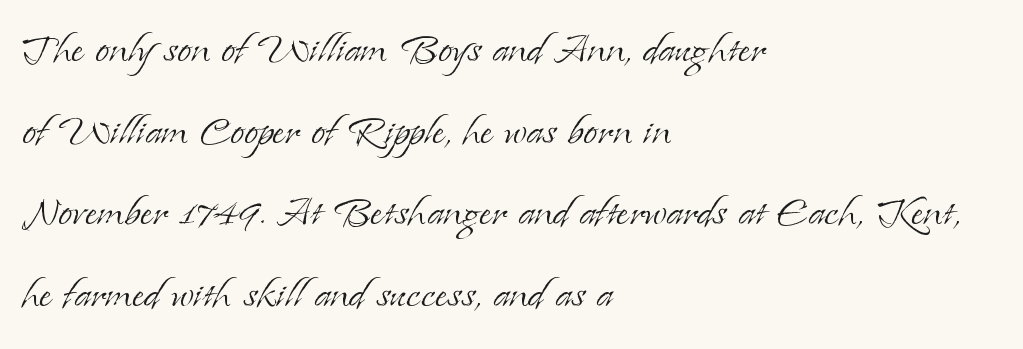
{"serif": "yes", "bold": "no", "weight": "light", "width": "normal", "stroke_contrast": "low", "x_height": "small", "monospaced": "no", "underline": "no", "align": "left", "line_spacing": "normal", "line_spacing_ratio": 1.6, "letter_spacing": "normal", "letter_spacing_em": 0.0, "glyph_px": 51}
